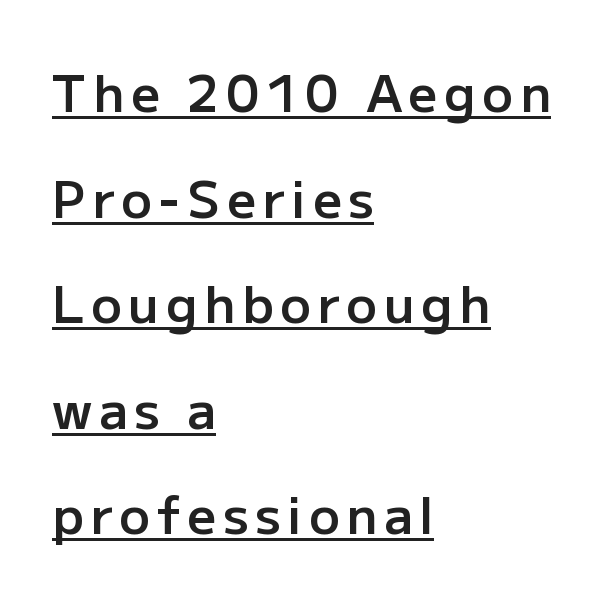
{"serif": "no", "italic": "no", "bold": "semi", "weight": "semibold", "width": "normal", "stroke_contrast": "low", "x_height": "medium", "monospaced": "no", "underline": "yes", "align": "left", "line_spacing": "loose", "line_spacing_ratio": 2.07, "glyph_px": 51}
